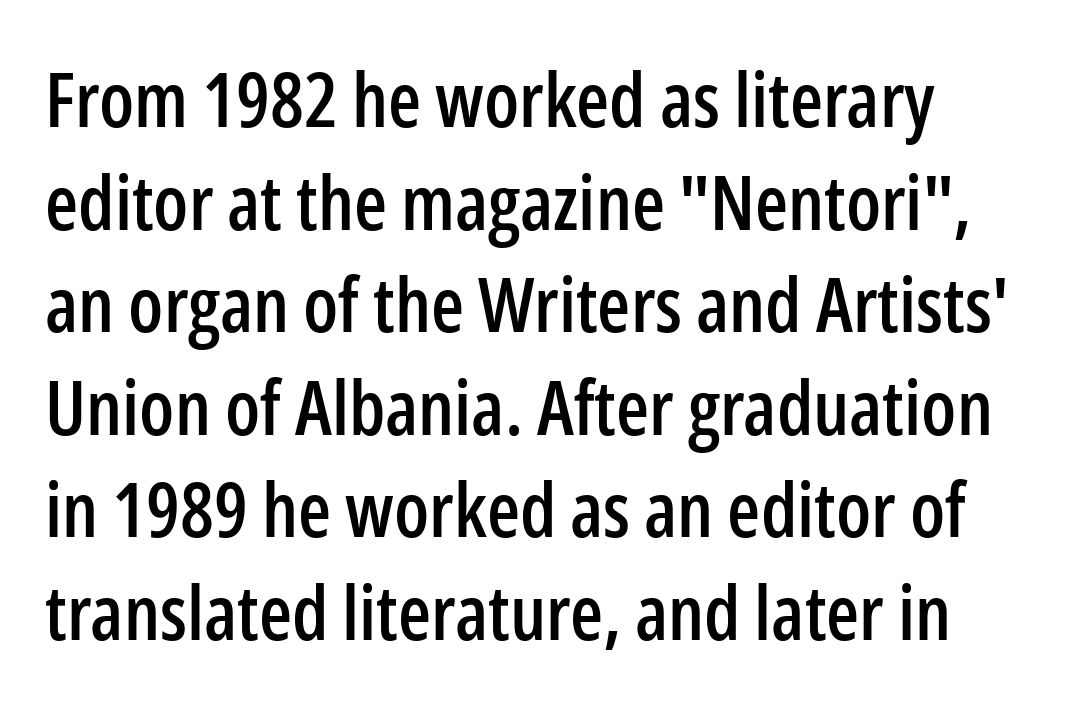
These lines were composed using upright roman letters. Note: no serifs on the glyphs. The passage shown is typed in a proportional face where columns would drift. The letters sit at their default tracking, neither squeezed nor spread. Regular leading. Check the space under the baseline: it is left empty.
